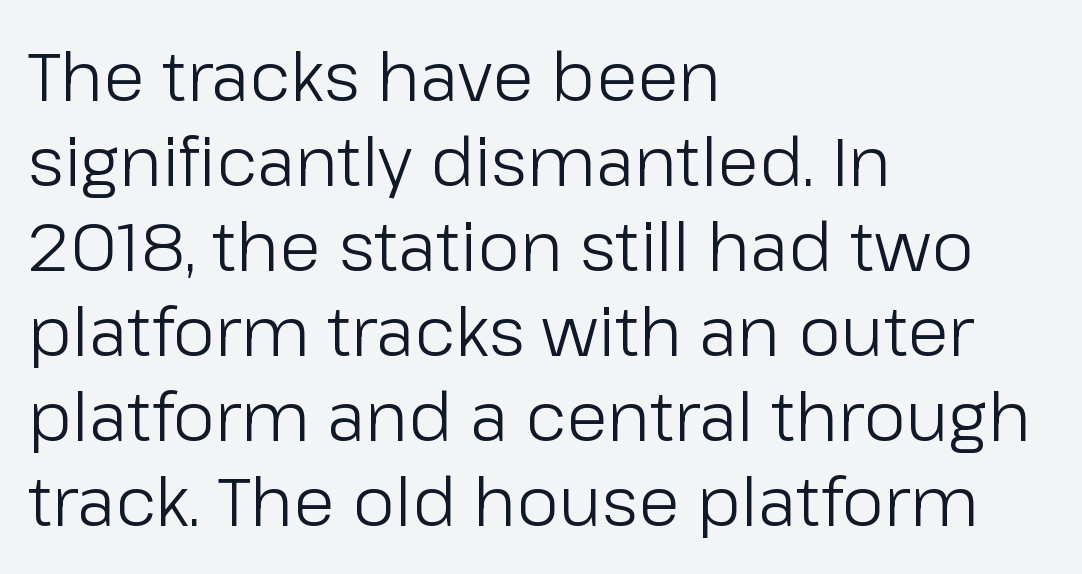
This is roman type, the default non-slanted kind. The typesetting does not lean heavy: it is not bold. The line texture is even and compact thanks to regular tracking. Looks like regular typesetting: each glyph gets only the width it needs.
